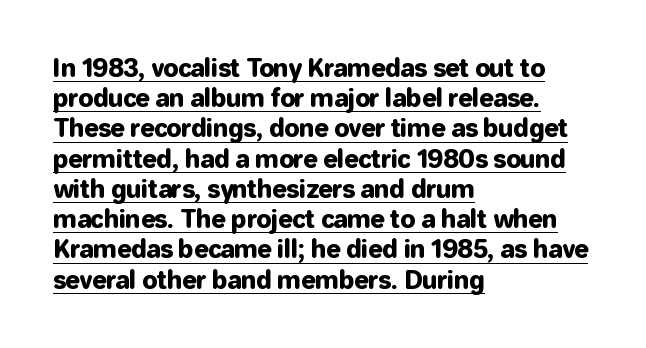
Horizontally, the lines are justified to the leading edge only. Every word sits above its own underline. These lines sit exactly where default settings would place them. It's the straight-up-and-down kind of type. This sample uses plain, unmodified letter spacing.
